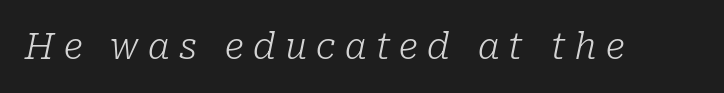
The image shows 36 px light serif type, italic (leaning right); set unusually wide letter spacing (+0.26 em), not underlined; low stroke contrast and a medium x-height.
